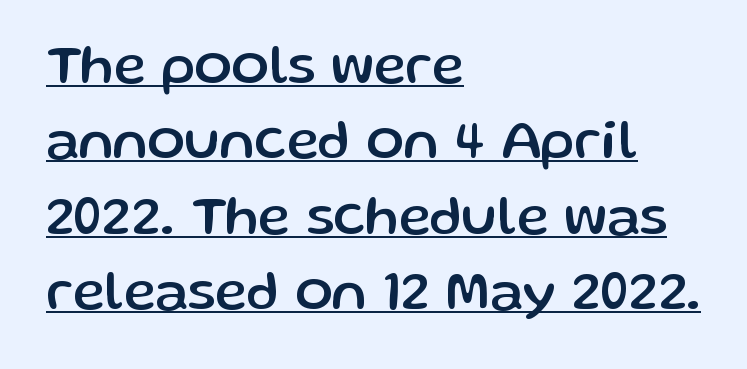
The image shows 55 px sans-serif type, upright; set left-aligned, normal line spacing (1.37x), normal letter spacing, underlined; low stroke contrast and a medium x-height.
